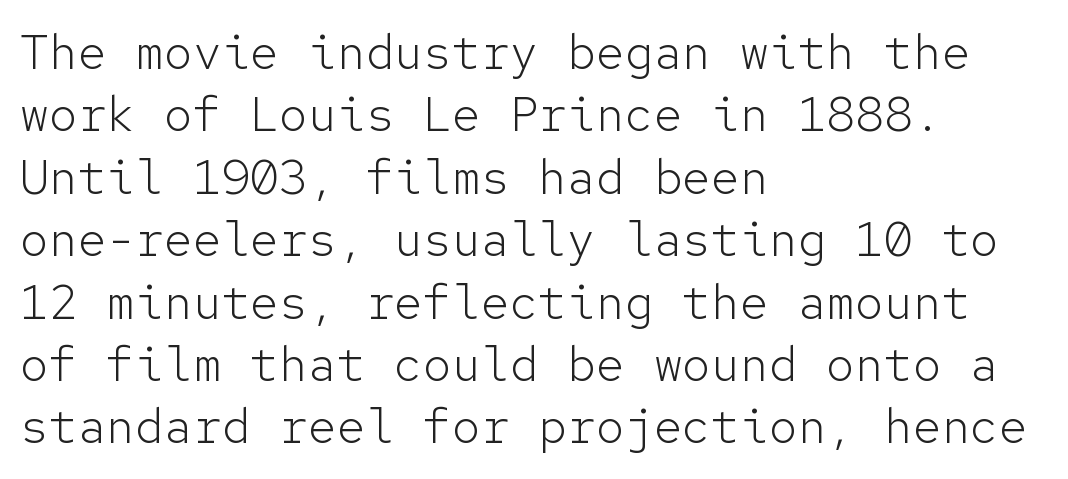
{"serif": "no", "italic": "no", "bold": "no", "weight": "light", "width": "normal", "stroke_contrast": "low", "x_height": "medium", "monospaced": "yes", "underline": "no", "align": "left", "line_spacing": "normal", "line_spacing_ratio": 1.3, "letter_spacing": "normal", "letter_spacing_em": 0.0, "glyph_px": 48}
